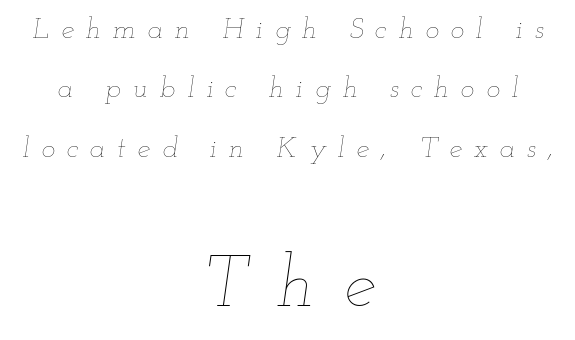
Q: Is the text bold? A: No.
Q: Is the text italic (slanted)? A: Yes, it leans right by about 12 degrees.
Q: Is the text underlined? A: No.
Q: How is the paragraph aligned? A: Centered.
Q: Is the spacing between letters normal or unusually wide? A: Unusually wide.
Q: Is the spacing between lines tight, normal or loose? A: Loose.
Q: Which block of text is set in a larger size, the first (top) or the second (bottom)? A: The second (bottom) one.
Q: Width (condensed, normal, or wide)? A: Wide.
Q: Stroke contrast? A: Low.
Q: x-height? A: Small.
Q: Monospaced? A: No.
